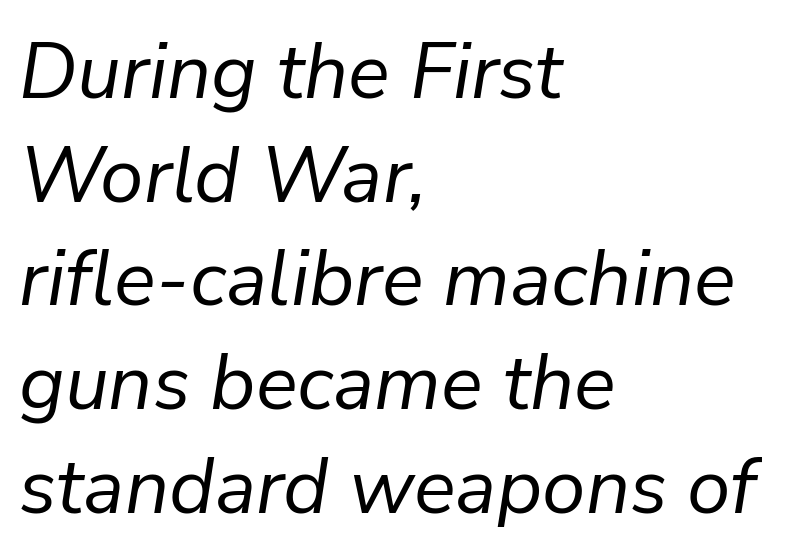
The area under the type is left untouched. A student would call this left alignment; a typographer would say flush left, rag right. Stroke thickness stays within the range of a standard reading face or lighter. The lines sit at an ordinary, default distance from one another. This sample uses an oblique cut, with every glyph tilted off the vertical.
